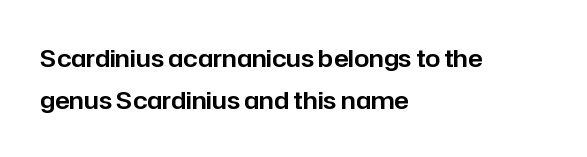
Q: Is the text italic (slanted)? A: No, it is upright.
Q: Is the text underlined? A: No.
Q: How is the paragraph aligned? A: Left-aligned.
Q: Is the spacing between letters normal or unusually wide? A: Normal.
